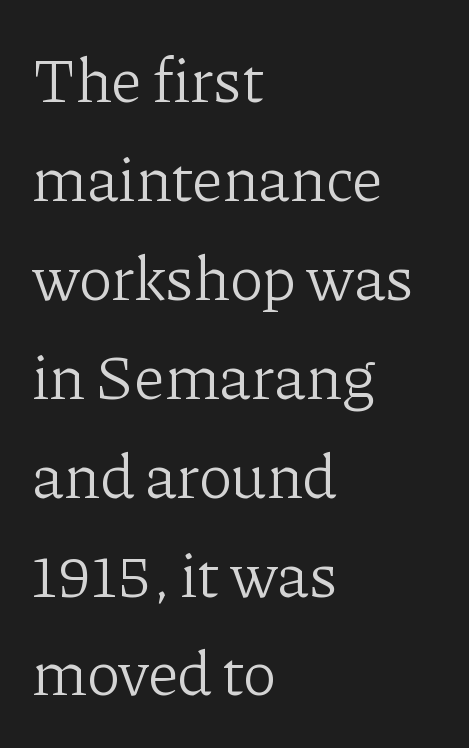
The image shows 63 px light serif type, upright; set left-aligned, normal line spacing (1.57x), normal letter spacing, not underlined; low stroke contrast and a medium x-height.
